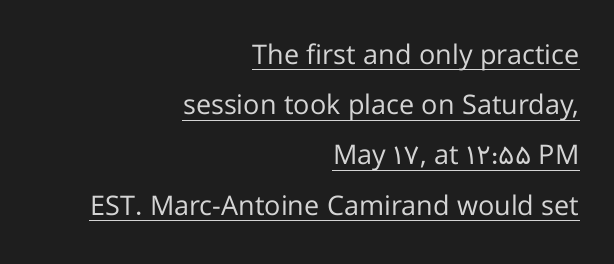
Q: Is the text bold? A: No.
Q: Is the text italic (slanted)? A: No, it is upright.
Q: Is the text underlined? A: Yes.
Q: How is the paragraph aligned? A: Right-aligned.
Q: Is the spacing between letters normal or unusually wide? A: Normal.
